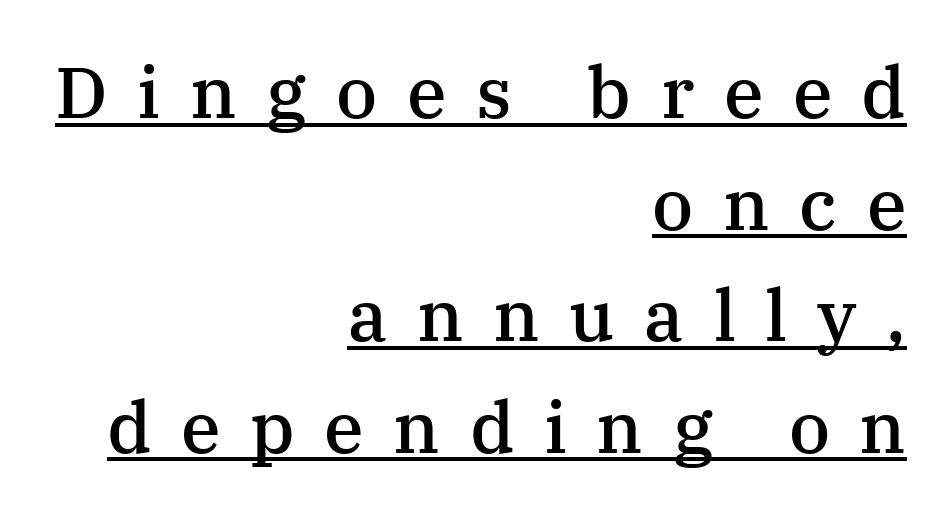
{"serif": "yes", "italic": "no", "bold": "semi", "weight": "semibold", "width": "normal", "stroke_contrast": "medium", "x_height": "medium", "monospaced": "no", "underline": "yes", "align": "right", "line_spacing": "normal", "line_spacing_ratio": 1.55, "letter_spacing": "wide", "letter_spacing_em": 0.41, "glyph_px": 72}
